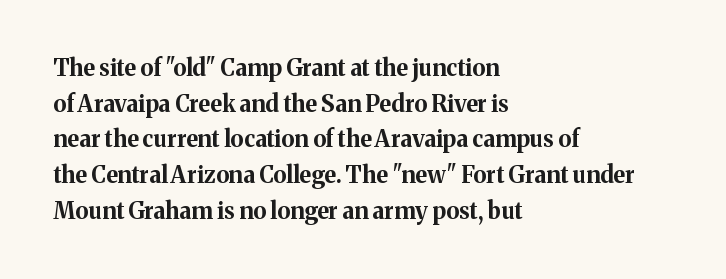
The image shows 23 px bold type, upright; set left-aligned, normal line spacing (1.55x), normal letter spacing, not underlined.
